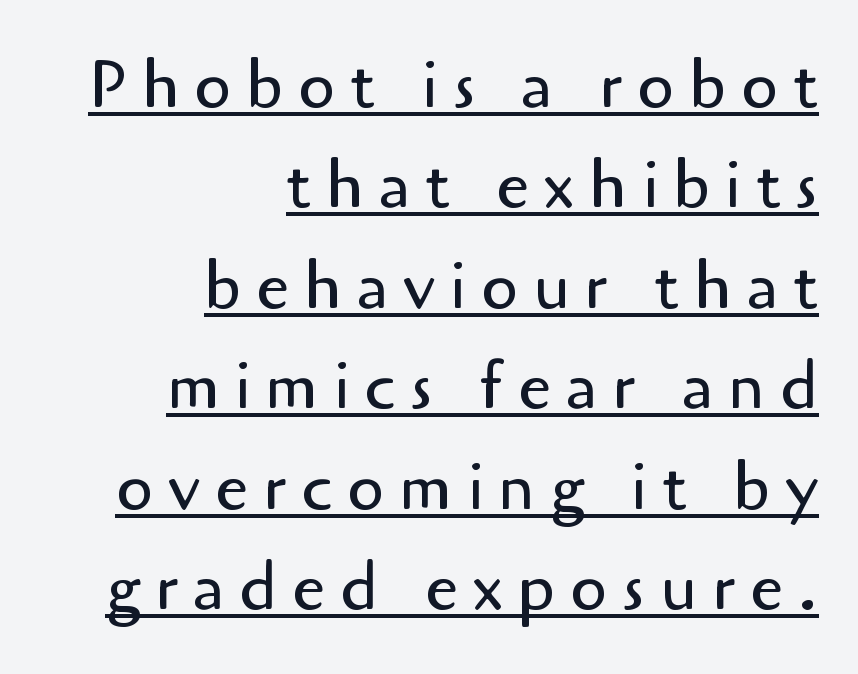
The image shows 67 px regular-weight sans-serif type, upright; set right-aligned, normal line spacing (1.5x), unusually wide letter spacing (+0.22 em), underlined; low stroke contrast and a small x-height.
